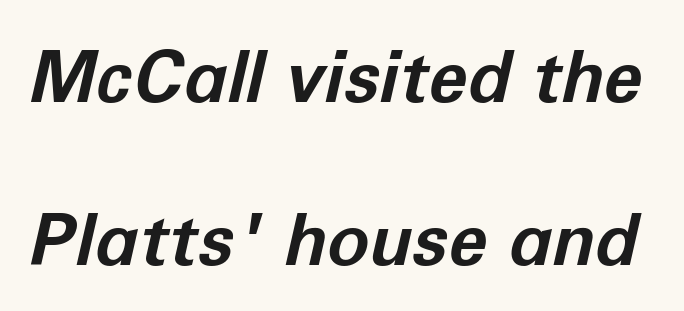
Q: Is the text bold? A: Yes.
Q: Is the text italic (slanted)? A: Yes, it leans right by about 12 degrees.
Q: Is the text underlined? A: No.
Q: Is the spacing between letters normal or unusually wide? A: Normal.
Q: Is the spacing between lines tight, normal or loose? A: Loose.
Q: Width (condensed, normal, or wide)? A: Normal.
Q: Stroke contrast? A: Low.
Q: x-height? A: Medium.
Q: Monospaced? A: No.
